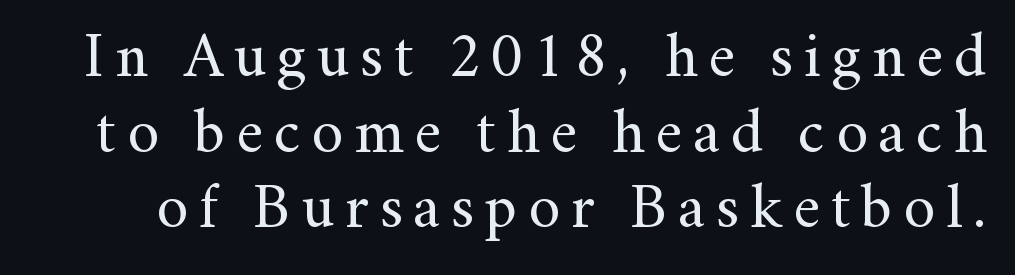
The image shows 63 px regular-weight serif type, upright; set line spacing 1.2x, not underlined; medium stroke contrast and a small x-height.
